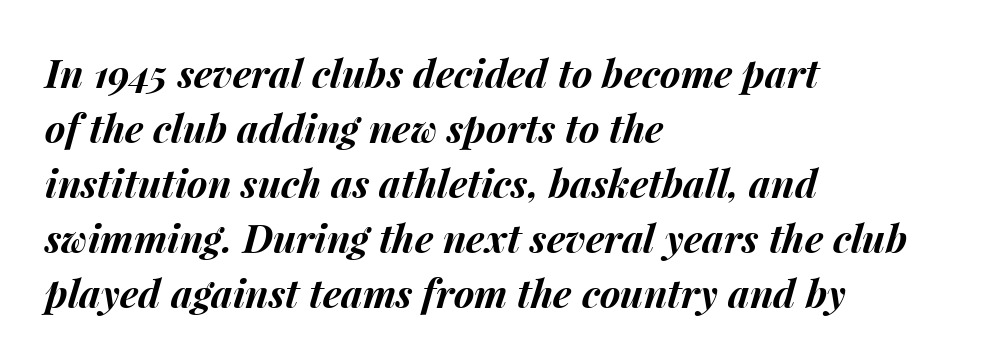
Q: Is the text bold? A: Yes.
Q: Is the text italic (slanted)? A: Yes, it leans right by about 15 degrees.
Q: Is the text underlined? A: No.
Q: How is the paragraph aligned? A: Left-aligned.
Q: Is the spacing between letters normal or unusually wide? A: Normal.
Q: Is the spacing between lines tight, normal or loose? A: Normal.
Q: Width (condensed, normal, or wide)? A: Normal.
Q: Stroke contrast? A: Medium.
Q: x-height? A: Medium.
Q: Monospaced? A: No.
